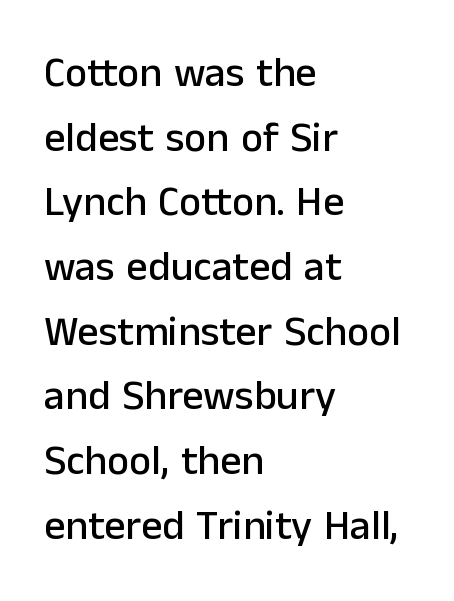
{"serif": "no", "italic": "no", "width": "normal", "stroke_contrast": "low", "x_height": "medium", "monospaced": "no", "underline": "no", "align": "left", "line_spacing": "normal", "line_spacing_ratio": 1.54, "letter_spacing": "normal", "letter_spacing_em": 0.0, "glyph_px": 42}
